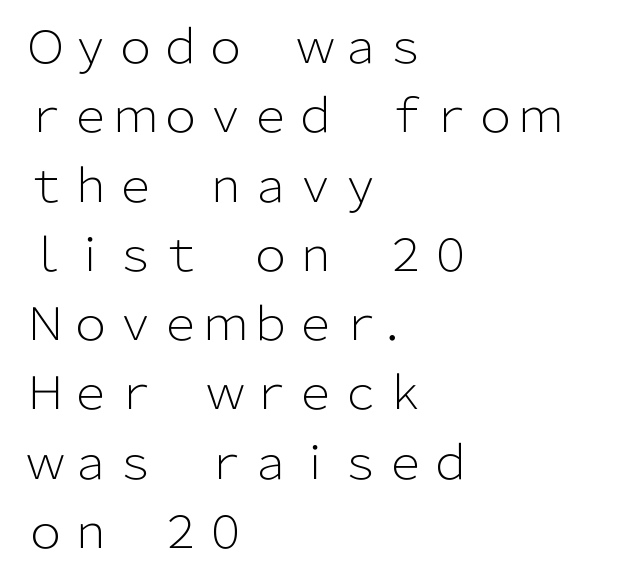
{"serif": "no", "italic": "no", "bold": "no", "weight": "light", "width": "normal", "stroke_contrast": "low", "x_height": "medium", "monospaced": "no", "underline": "no", "align": "left", "line_spacing": "normal", "line_spacing_ratio": 1.54, "letter_spacing": "normal", "letter_spacing_em": 0.0, "glyph_px": 45}
